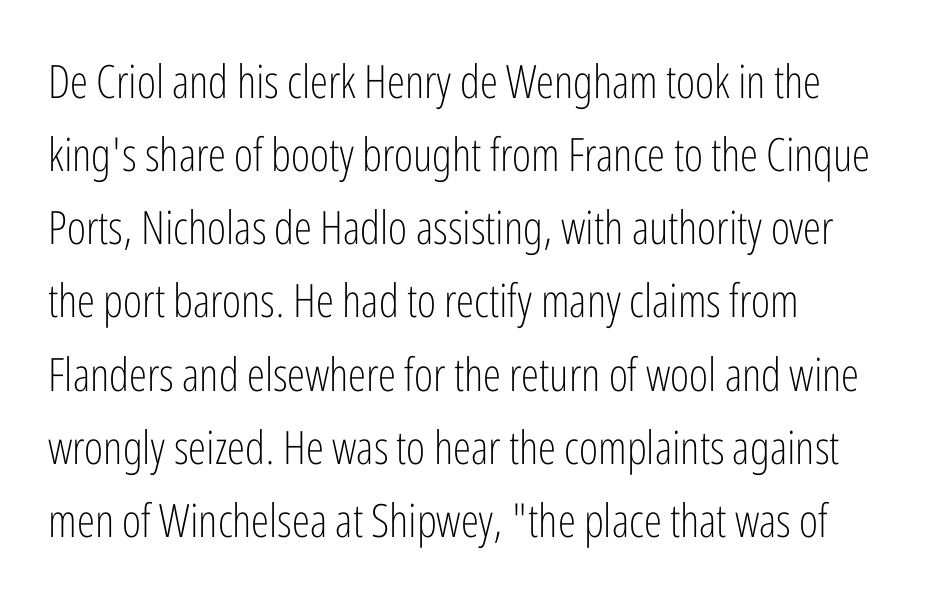
The image shows 46 px light, condensed sans-serif type, upright; set left-aligned, normal line spacing (1.59x), normal letter spacing, not underlined; low stroke contrast and a medium x-height.
